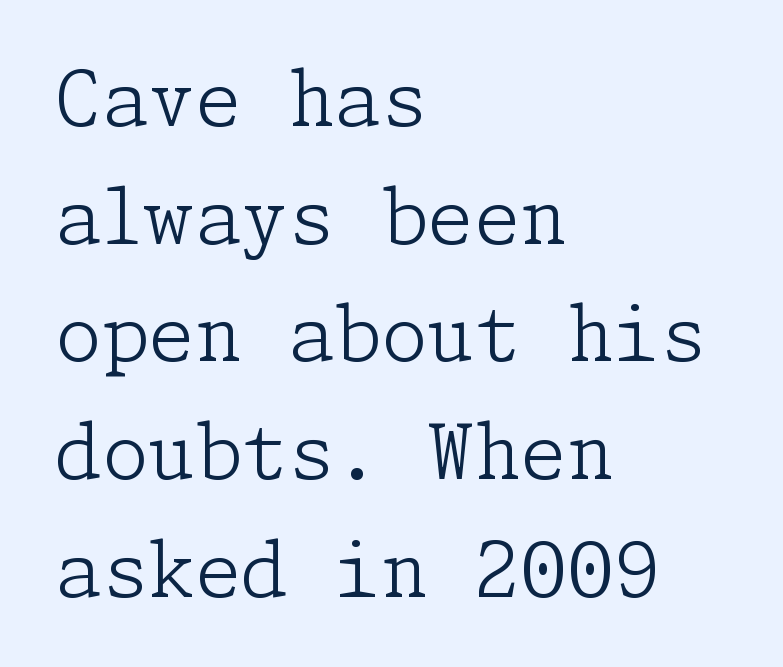
A typesetter would call this leading conventional body-copy spacing. A student would call this left alignment; a typographer would say flush left, rag right. Rule under the text: the space is simply empty. The passage shown is typeset with a serif family. The rendering keeps characters at their native spacing. These lines were composed using upright roman letters.
